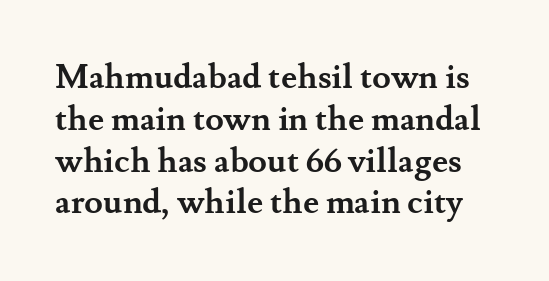
Q: Is the text bold? A: Yes.
Q: Is the text italic (slanted)? A: No, it is upright.
Q: Is the typeface a serif or a sans-serif typeface? A: Serif.
Q: Is the text underlined? A: No.
Q: Is the spacing between letters normal or unusually wide? A: Normal.
Q: Width (condensed, normal, or wide)? A: Normal.
Q: Stroke contrast? A: Medium.
Q: x-height? A: Small.
Q: Monospaced? A: No.
